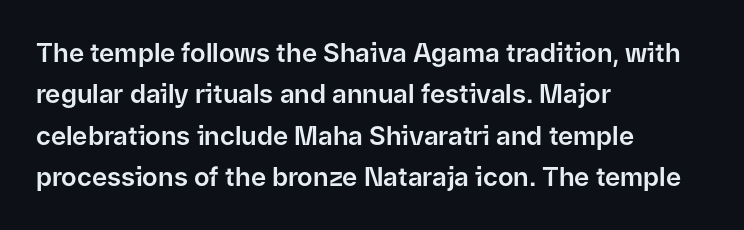
Q: Is the text italic (slanted)? A: No, it is upright.
Q: Is the text underlined? A: No.
Q: How is the paragraph aligned? A: Left-aligned.
Q: Is the spacing between letters normal or unusually wide? A: Normal.
Q: Is the spacing between lines tight, normal or loose? A: Normal.
